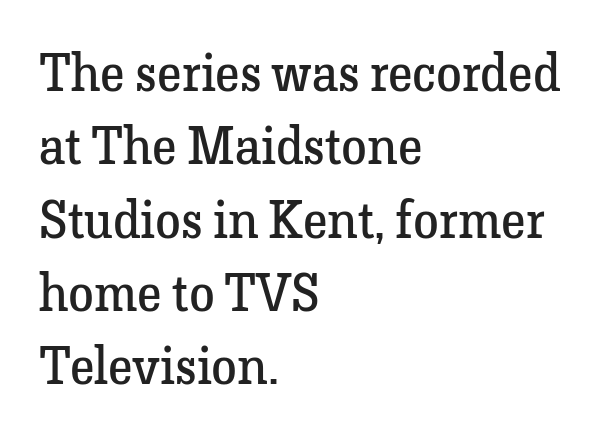
This sample uses an upright cut, with every glyph sitting square on the baseline. The space between consecutive lines is moderate. Does extra space separate the letters? No, they use regular spacing. Is this a fixed-width face? No — the glyphs have proportional, varying widths.
